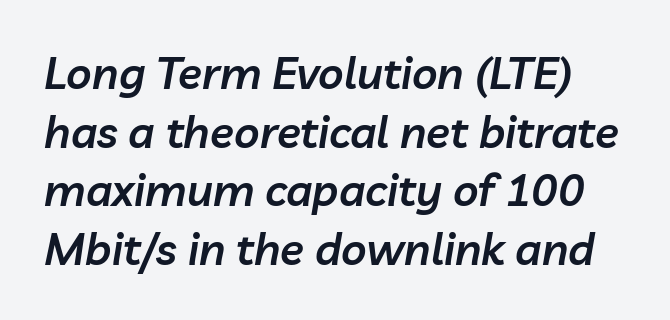
Horizontal bands of white between lines are of average thickness. Is the type bold? Partly — it's a semibold, heavier than regular but not fully bold. Unmarked baselines from the first word to the last. Looking at the ascenders, they clearly lean. Think of a printed novel: that variable character pitch is what you see here. Tracking here is standard; glyphs follow each other at the usual distance.
